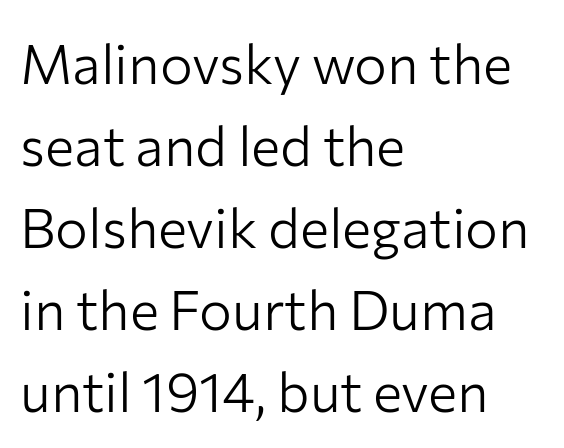
Type style note: lacks serifs. Standard letterfit; no display-style spreading of the glyphs. The space between consecutive lines is moderate. The passage shown is typed in a proportional face where columns would drift. The ragged edge is on the right, which tells us the setting is flush left.
